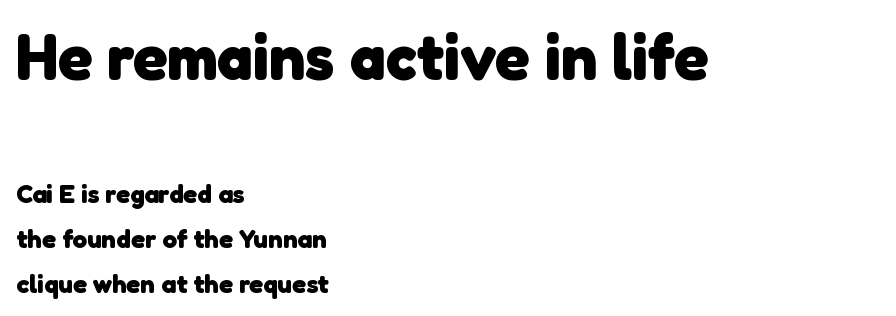
The image shows 64 px heavy sans-serif type; set left-aligned, line spacing 1.72x, normal letter spacing, not underlined; the first (top) block is 2.46x larger; low stroke contrast and a medium x-height.
